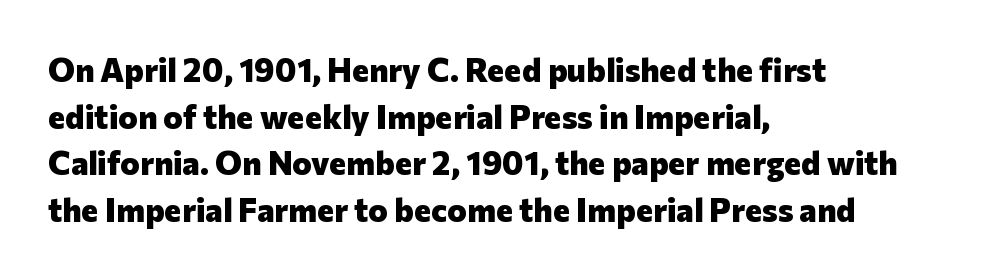
Q: Is the text bold? A: Yes.
Q: Is the text italic (slanted)? A: No, it is upright.
Q: Is the typeface a serif or a sans-serif typeface? A: Sans-serif.
Q: Is the text underlined? A: No.
Q: How is the paragraph aligned? A: Left-aligned.
Q: Is the spacing between letters normal or unusually wide? A: Normal.
Q: Is the spacing between lines tight, normal or loose? A: Normal.
Q: Width (condensed, normal, or wide)? A: Normal.
Q: Stroke contrast? A: Low.
Q: x-height? A: Medium.
Q: Monospaced? A: No.
